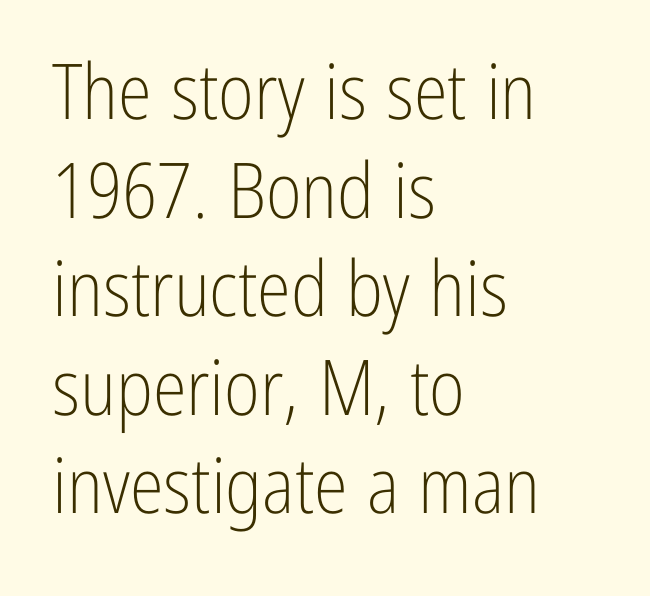
Note the varied advance widths — an 'i' is clearly narrower than an 'm'. Vertically, the passage feels balanced, rows spaced as you'd expect. A light-to-regular cut is what we see here. Posture: upright roman. Where is the straight margin? On the left. Clear beneath every line of the passage.
